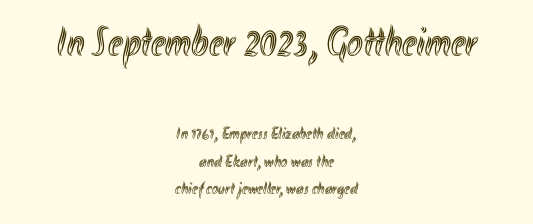
The image shows 42 px condensed type; set centered, normal line spacing (1.63x), normal letter spacing, not underlined; the first (top) block is 2.47x larger; a small x-height.
